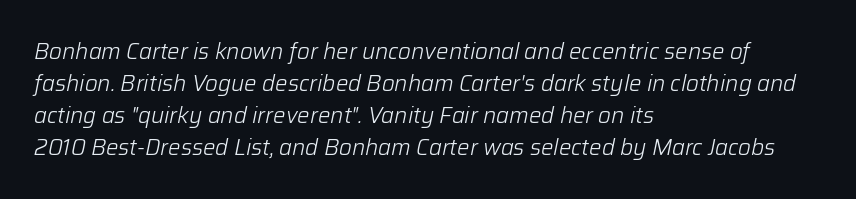
{"italic": "yes", "lean": "right", "slant_degrees": 12, "bold": "no", "underline": "no", "align": "left", "line_spacing": "normal", "line_spacing_ratio": 1.45, "letter_spacing": "normal", "letter_spacing_em": 0.0, "glyph_px": 22}
